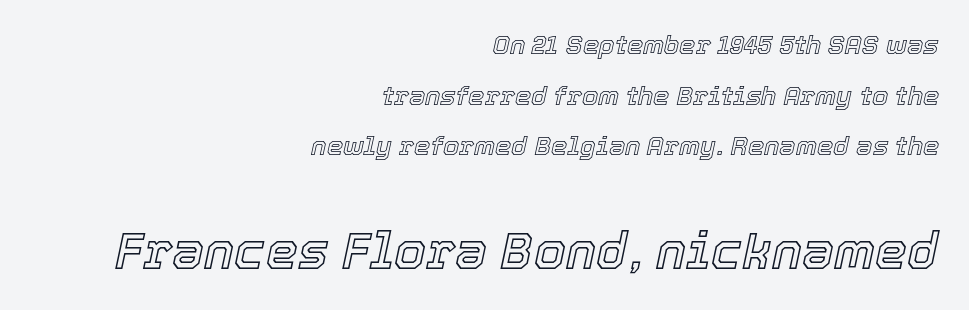
The image shows 51 px text type, italic (leaning right); set right-aligned, loose line spacing (1.95x), normal letter spacing, not underlined; the second (bottom) block is 1.96x larger; a medium x-height.
